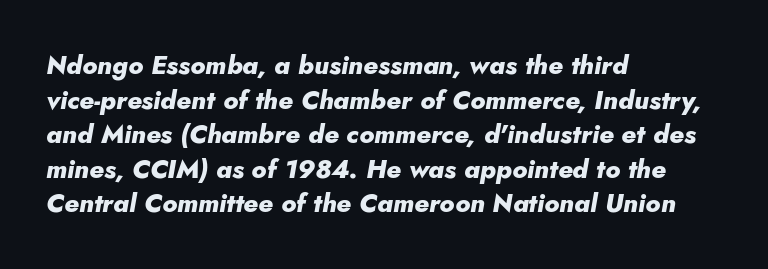
{"italic": "yes", "lean": "right", "slant_degrees": 5, "bold": "yes", "underline": "no", "align": "left", "line_spacing": "normal", "line_spacing_ratio": 1.33, "letter_spacing": "normal", "letter_spacing_em": 0.0, "glyph_px": 26}
